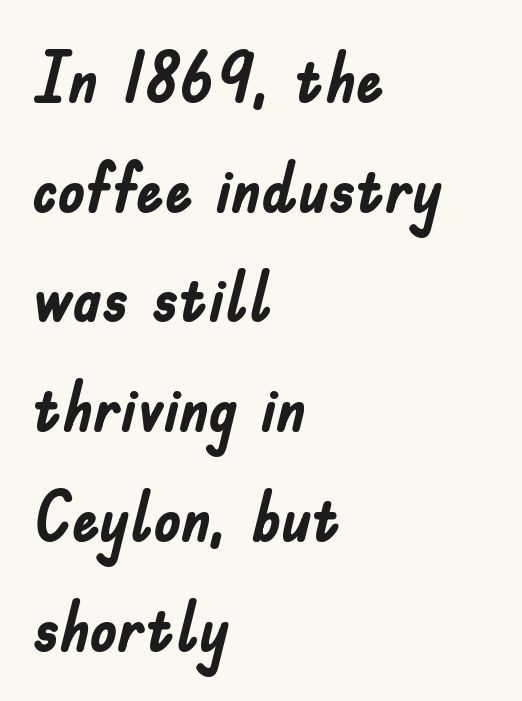
What weight is shown? A full bold with thick strokes. The ragged edge is on the right, which tells us the setting is flush left. The passage shown is typed in a proportional face where columns would drift. This is sans-serif lettering, the kind often seen on screens and signage. Check under the words: just untouched page. There is no visible air inserted between adjacent glyphs.
